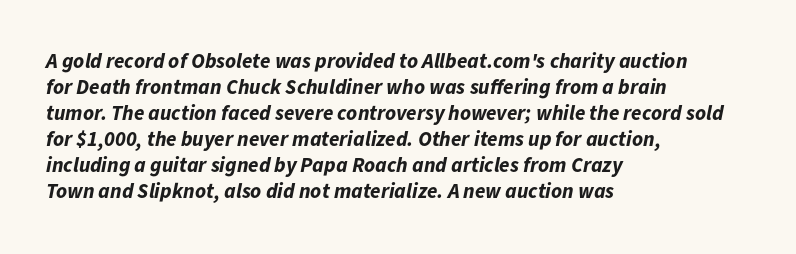
The passage shown has conventional tracking throughout. Every character sits at an angle, as italics do. Descenders hang freely into open space. This rendering uses left alignment, leaving the right contour irregular.
